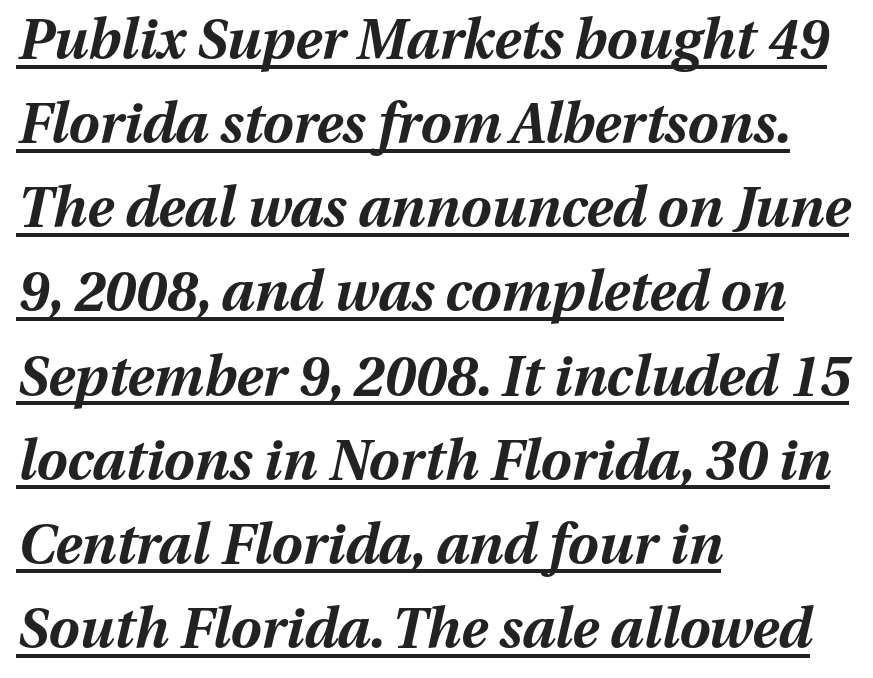
Q: Is the text bold? A: Yes.
Q: Is the text italic (slanted)? A: Yes, it leans right by about 13 degrees.
Q: Is the text underlined? A: Yes.
Q: How is the paragraph aligned? A: Left-aligned.
Q: Is the spacing between letters normal or unusually wide? A: Normal.
Q: Is the spacing between lines tight, normal or loose? A: Normal.
Q: Width (condensed, normal, or wide)? A: Normal.
Q: Stroke contrast? A: Medium.
Q: x-height? A: Medium.
Q: Monospaced? A: No.
